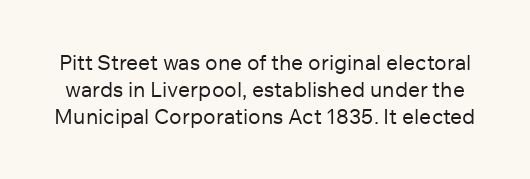
The image shows 21 px text type, upright; set normal line spacing (1.29x), normal letter spacing, not underlined.
